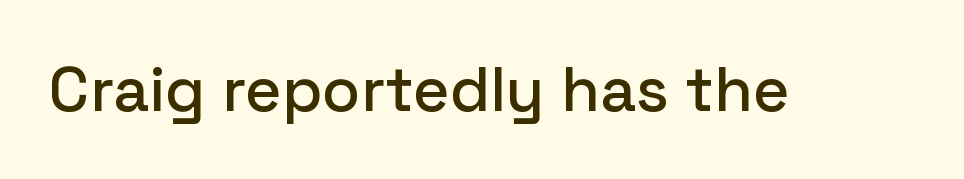
The image shows 63 px sans-serif type, upright; set normal letter spacing, not underlined; low stroke contrast and a medium x-height.
